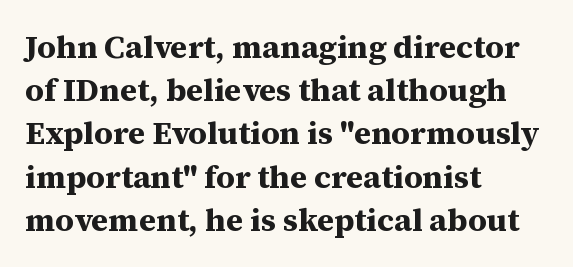
Q: Is the text bold? A: Yes.
Q: Is the text italic (slanted)? A: No, it is upright.
Q: Is the typeface a serif or a sans-serif typeface? A: Serif.
Q: Is the text underlined? A: No.
Q: How is the paragraph aligned? A: Left-aligned.
Q: Is the spacing between letters normal or unusually wide? A: Normal.
Q: Is the spacing between lines tight, normal or loose? A: Normal.
Q: Width (condensed, normal, or wide)? A: Normal.
Q: Stroke contrast? A: Medium.
Q: x-height? A: Medium.
Q: Monospaced? A: No.
